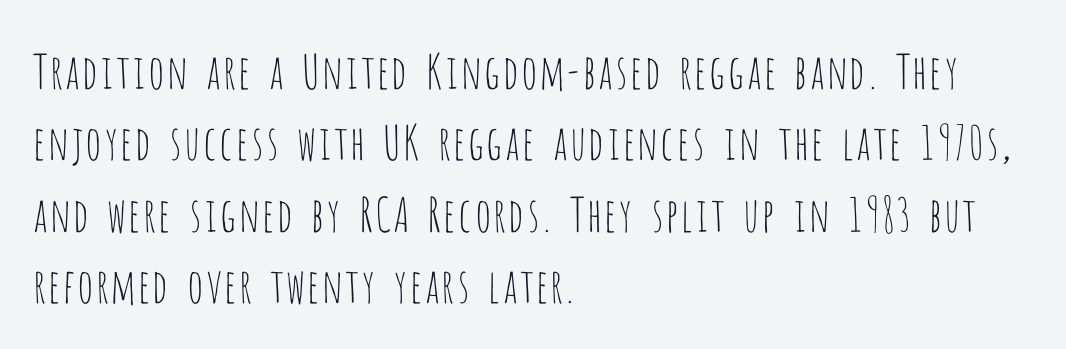
{"serif": "no", "italic": "no", "bold": "no", "weight": "thin", "width": "condensed", "stroke_contrast": "low", "x_height": "large", "monospaced": "no", "underline": "no", "align": "left", "line_spacing": "normal", "line_spacing_ratio": 1.52, "letter_spacing": "normal", "letter_spacing_em": 0.0, "glyph_px": 47}
